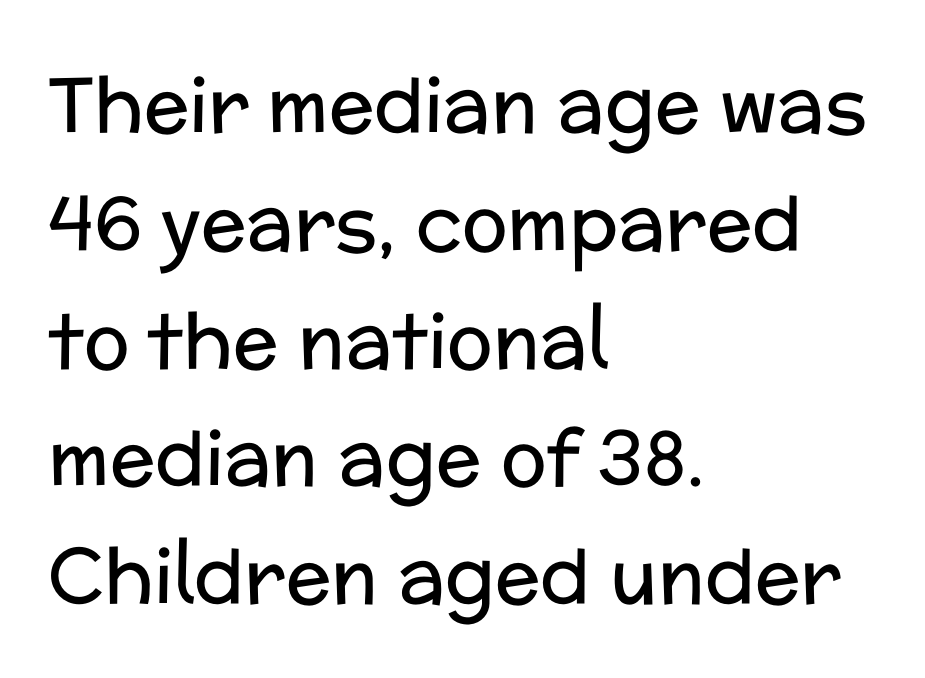
Q: Is the text bold? A: No.
Q: Is the text italic (slanted)? A: No, it is upright.
Q: Is the typeface a serif or a sans-serif typeface? A: Sans-serif.
Q: Is the text underlined? A: No.
Q: How is the paragraph aligned? A: Left-aligned.
Q: Is the spacing between letters normal or unusually wide? A: Normal.
Q: Is the spacing between lines tight, normal or loose? A: Normal.
Q: Width (condensed, normal, or wide)? A: Normal.
Q: Stroke contrast? A: Low.
Q: x-height? A: Medium.
Q: Monospaced? A: No.
